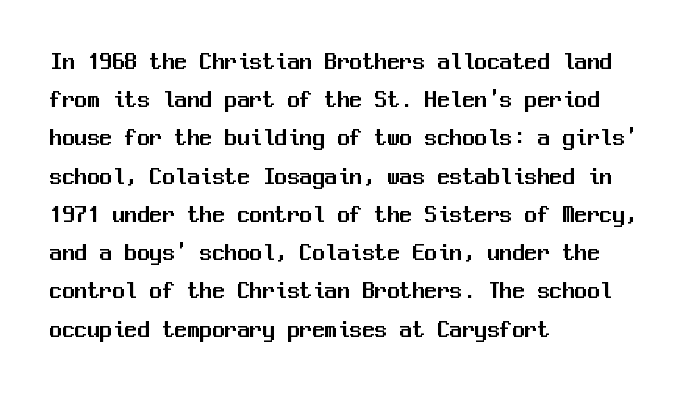
The image shows 25 px text type, upright; set left-aligned, normal line spacing (1.53x), normal letter spacing, not underlined.
